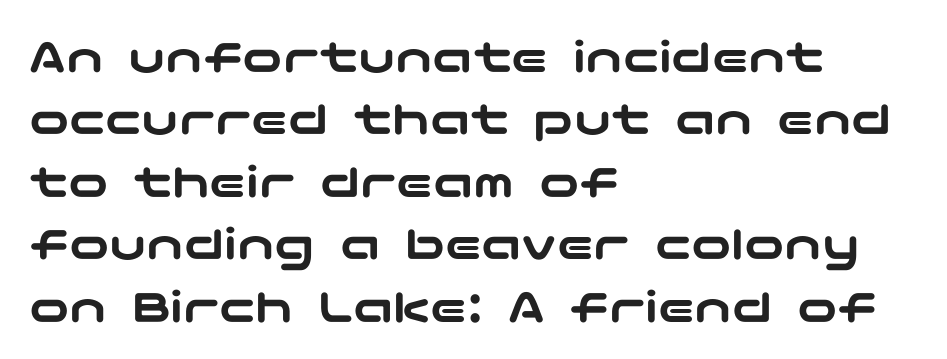
Q: Is the text italic (slanted)? A: No, it is upright.
Q: Is the typeface a serif or a sans-serif typeface? A: Sans-serif.
Q: Is the text underlined? A: No.
Q: How is the paragraph aligned? A: Left-aligned.
Q: Is the spacing between letters normal or unusually wide? A: Normal.
Q: Is the spacing between lines tight, normal or loose? A: Normal.
Q: Width (condensed, normal, or wide)? A: Wide.
Q: Stroke contrast? A: Low.
Q: x-height? A: Medium.
